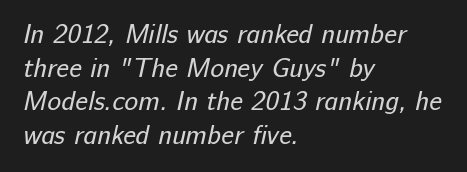
Q: Is the text bold? A: No.
Q: Is the text underlined? A: No.
Q: How is the paragraph aligned? A: Left-aligned.
Q: Is the spacing between letters normal or unusually wide? A: Normal.
Q: Is the spacing between lines tight, normal or loose? A: Normal.
